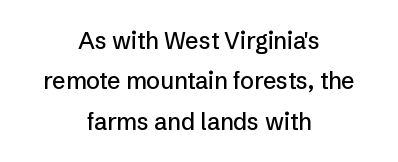
{"italic": "no", "underline": "no", "align": "center", "line_spacing_ratio": 1.76, "letter_spacing": "normal", "letter_spacing_em": 0.0, "glyph_px": 23}
